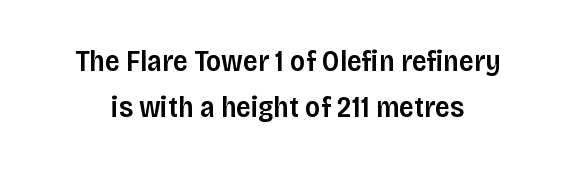
{"serif": "no", "italic": "no", "bold": "semi", "weight": "semibold", "width": "normal", "stroke_contrast": "low", "x_height": "large", "monospaced": "no", "underline": "no", "line_spacing": "normal", "line_spacing_ratio": 1.58, "letter_spacing": "normal", "letter_spacing_em": 0.0, "glyph_px": 29}
